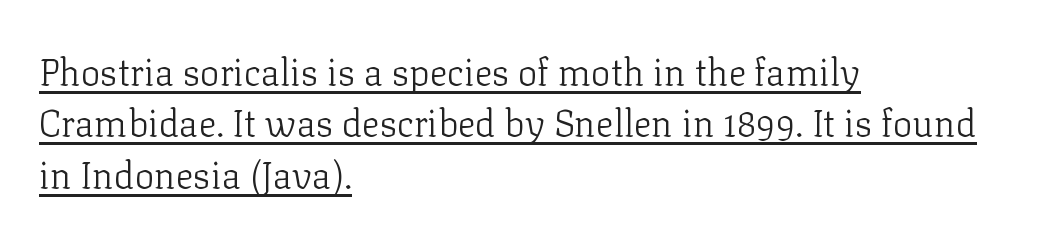
Q: Is the text bold? A: No.
Q: Is the text italic (slanted)? A: No, it is upright.
Q: Is the typeface a serif or a sans-serif typeface? A: Serif.
Q: Is the text underlined? A: Yes.
Q: How is the paragraph aligned? A: Left-aligned.
Q: Is the spacing between letters normal or unusually wide? A: Normal.
Q: Is the spacing between lines tight, normal or loose? A: Normal.
Q: Width (condensed, normal, or wide)? A: Normal.
Q: Stroke contrast? A: Low.
Q: x-height? A: Medium.
Q: Monospaced? A: No.
